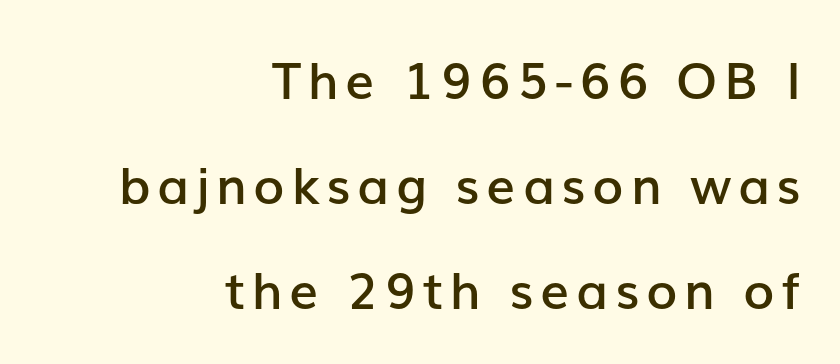
{"serif": "no", "italic": "no", "bold": "semi", "weight": "semibold", "width": "normal", "stroke_contrast": "low", "x_height": "medium", "monospaced": "no", "underline": "no", "align": "right", "line_spacing": "loose", "line_spacing_ratio": 2.06, "glyph_px": 51}
